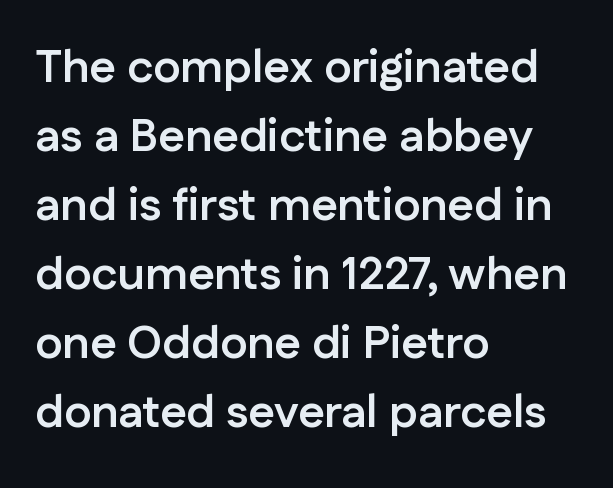
The image shows 46 px semibold sans-serif type, upright; set left-aligned, normal line spacing (1.5x), normal letter spacing, not underlined; low stroke contrast and a medium x-height.
